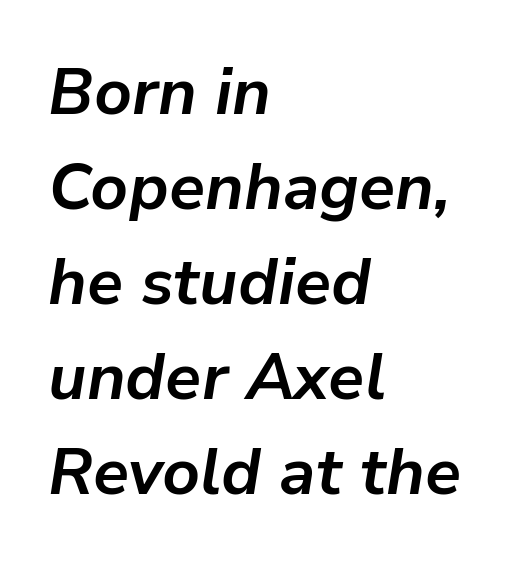
The image shows 65 px bold type, italic (leaning right); set left-aligned, normal line spacing (1.46x), normal letter spacing, not underlined; low stroke contrast and a medium x-height.
